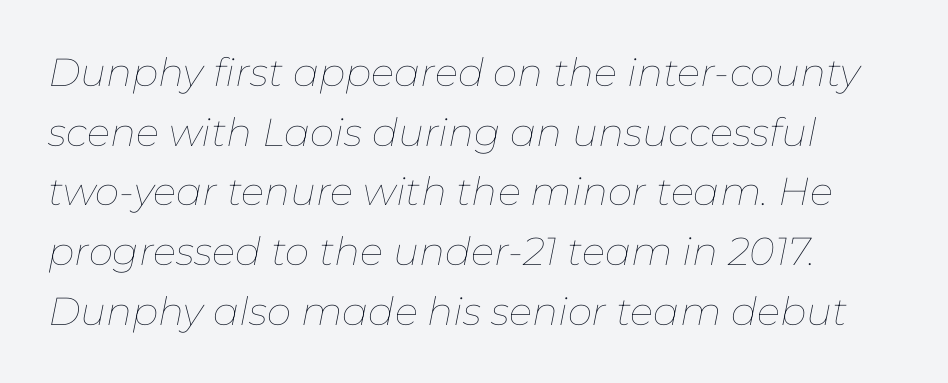
{"italic": "yes", "lean": "right", "slant_degrees": 11, "bold": "no", "weight": "thin", "width": "normal", "stroke_contrast": "low", "x_height": "medium", "monospaced": "no", "underline": "no", "line_spacing": "normal", "line_spacing_ratio": 1.53, "letter_spacing": "normal", "letter_spacing_em": 0.0, "glyph_px": 39}
